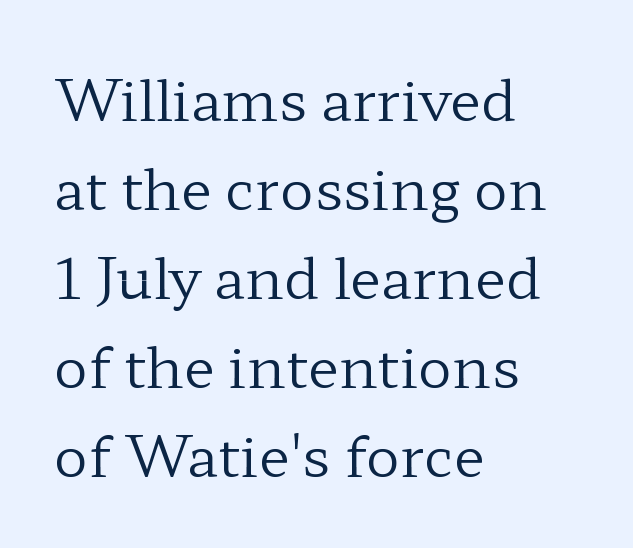
{"serif": "yes", "italic": "no", "bold": "no", "weight": "regular", "width": "wide", "stroke_contrast": "low", "x_height": "medium", "monospaced": "no", "underline": "no", "align": "left", "line_spacing": "normal", "line_spacing_ratio": 1.56, "letter_spacing": "normal", "letter_spacing_em": 0.0, "glyph_px": 57}
